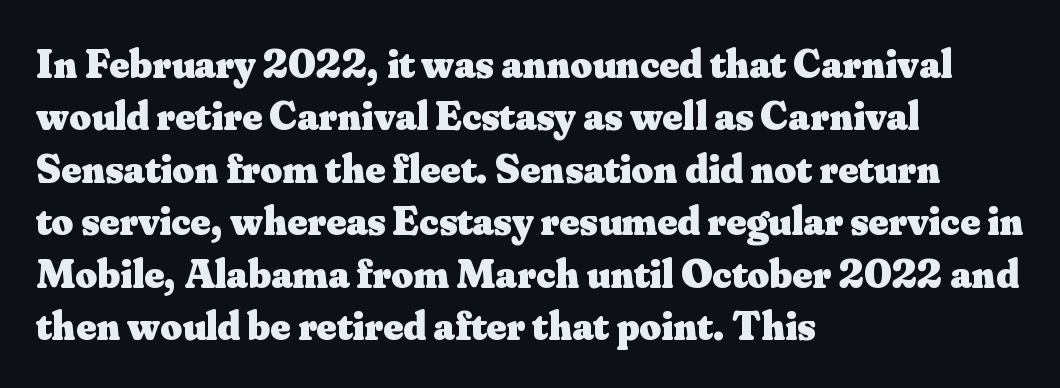
Q: Is the text bold? A: Yes.
Q: Is the text italic (slanted)? A: No, it is upright.
Q: Is the typeface a serif or a sans-serif typeface? A: Serif.
Q: Is the text underlined? A: No.
Q: How is the paragraph aligned? A: Left-aligned.
Q: Is the spacing between letters normal or unusually wide? A: Normal.
Q: Is the spacing between lines tight, normal or loose? A: Normal.
Q: Width (condensed, normal, or wide)? A: Normal.
Q: Stroke contrast? A: Medium.
Q: x-height? A: Small.
Q: Monospaced? A: No.
